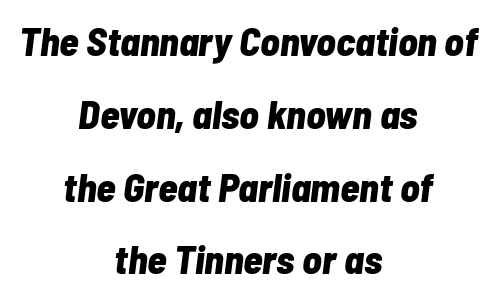
A typesetter would call this proportional, since set widths differ per character. The font's italic variant was chosen for this text. Typeset on center — no edge is straight. The words here are not underlined.
